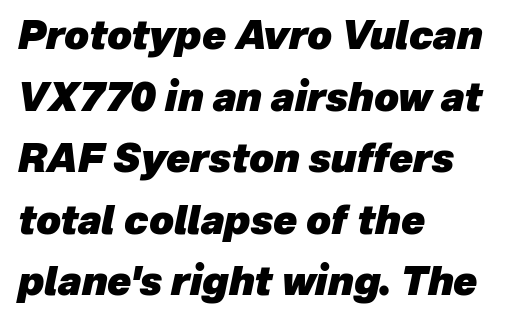
Q: Is the text bold? A: Yes.
Q: Is the text italic (slanted)? A: Yes, it leans right by about 12 degrees.
Q: Is the text underlined? A: No.
Q: How is the paragraph aligned? A: Left-aligned.
Q: Is the spacing between letters normal or unusually wide? A: Normal.
Q: Is the spacing between lines tight, normal or loose? A: Normal.
Q: Width (condensed, normal, or wide)? A: Normal.
Q: Stroke contrast? A: Low.
Q: x-height? A: Medium.
Q: Monospaced? A: No.
